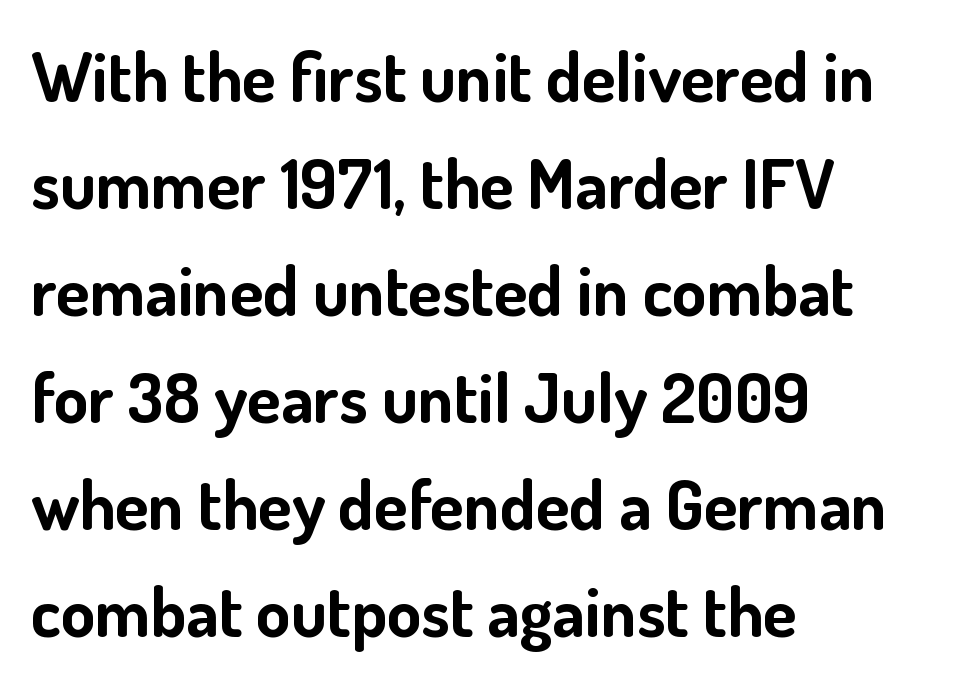
To sum up the face: it is a sans, with no serifs. The lines are quadded left. Think of a printed novel: that variable character pitch is what you see here. Typographic density is high because the face is bold. These lines sit exactly where default settings would place them.
